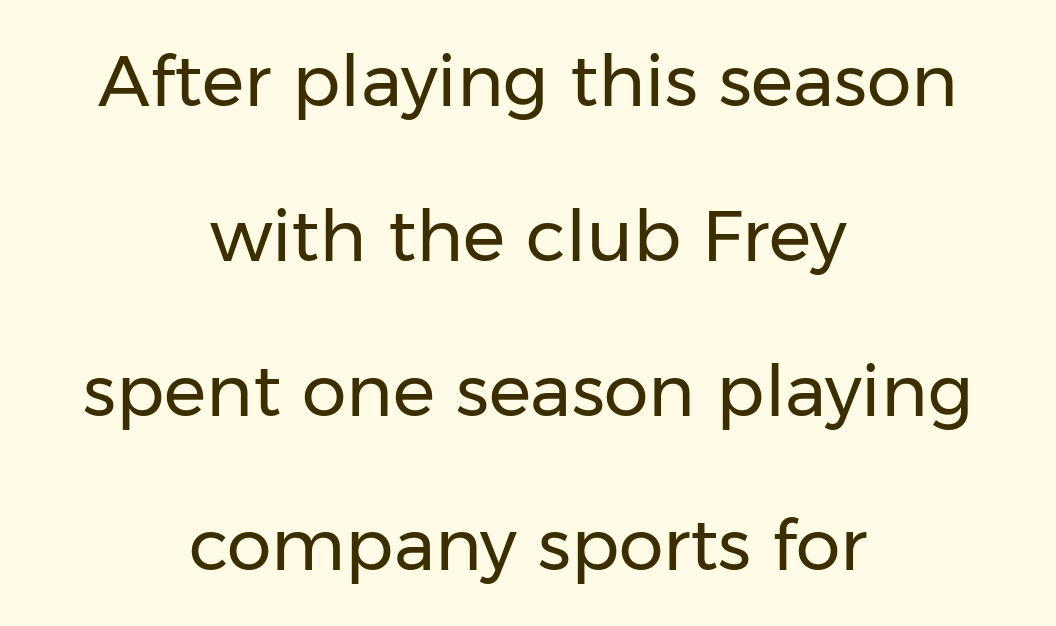
Leading is clearly above the norm, producing a sparse column. Letters have the restrained weight of plain body copy at most. The characters display no serif detailing; their extremities are plain. These lines were composed using upright roman letters.
